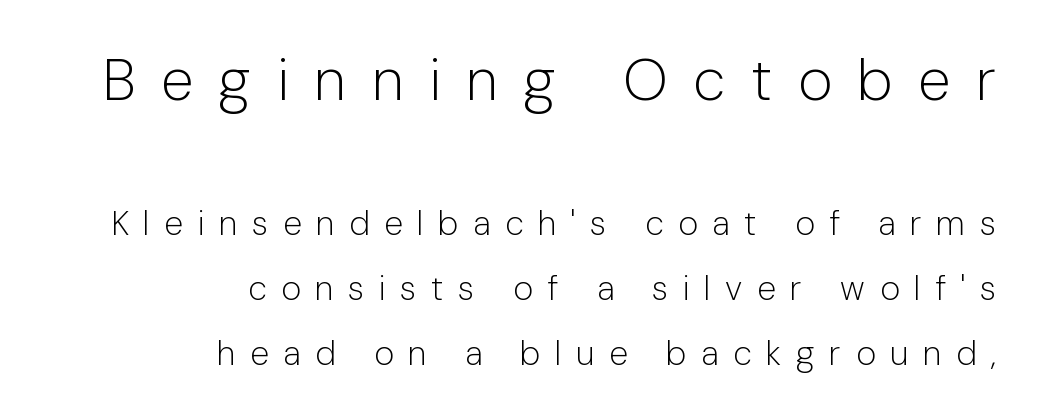
Q: Is the text bold? A: No.
Q: Is the text italic (slanted)? A: No, it is upright.
Q: Is the typeface a serif or a sans-serif typeface? A: Sans-serif.
Q: Is the text underlined? A: No.
Q: How is the paragraph aligned? A: Right-aligned.
Q: Is the spacing between letters normal or unusually wide? A: Unusually wide.
Q: Is the spacing between lines tight, normal or loose? A: Loose.
Q: Which block of text is set in a larger size, the first (top) or the second (bottom)? A: The first (top) one.
Q: Width (condensed, normal, or wide)? A: Normal.
Q: Stroke contrast? A: Low.
Q: x-height? A: Medium.
Q: Monospaced? A: No.
